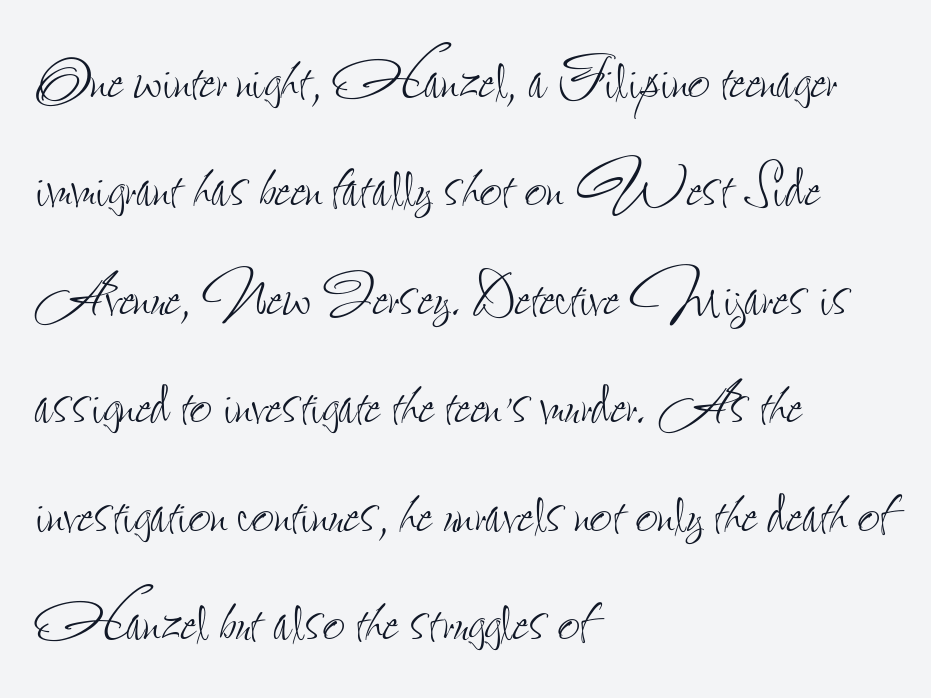
Honestly, the letter spacing is just normal — you wouldn't notice it. Vertically, the passage feels balanced, rows spaced as you'd expect. Is the type heavy? It reads as light-to-regular instead. The lines are quadded left. Think of a printed novel: that variable character pitch is what you see here.
